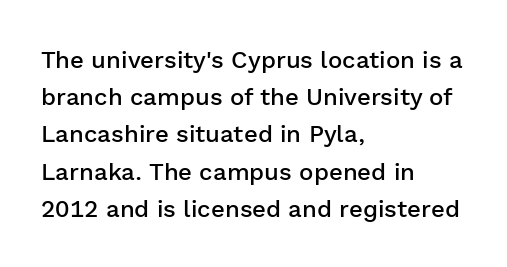
If you measured baseline to baseline, you'd find a middling distance. Summary of weight: moderately heavy, a semibold. Horizontal alignment here is leftward, the default for most running prose. Beneath every word, the page is bare.
